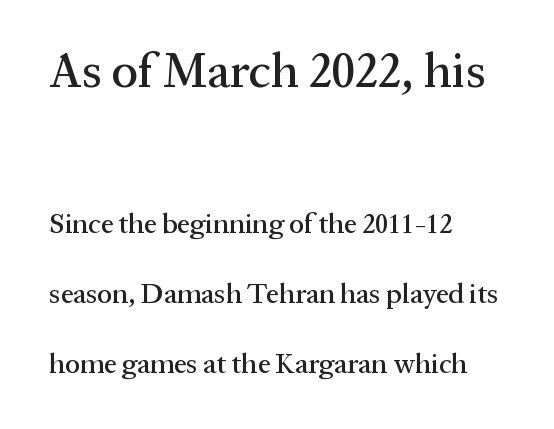
The image shows 49 px serif type, upright; set left-aligned, loose line spacing (2.5x), normal letter spacing, not underlined; the first (top) block is 1.75x larger; medium stroke contrast and a medium x-height.
